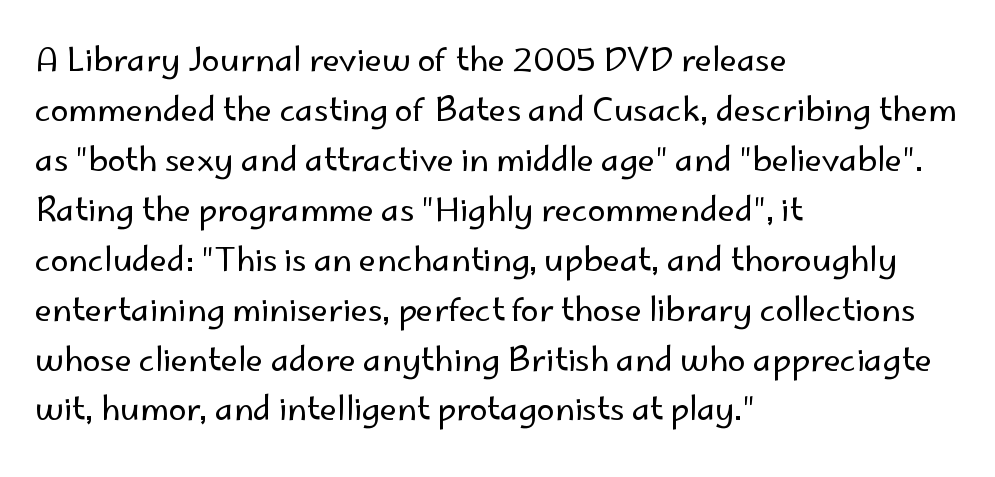
Classification — sans serif. The weight would be labelled regular, book, light, or lighter still. The letters advance in unequal steps, a hallmark of proportional type. This is roman type, the default non-slanted kind.
